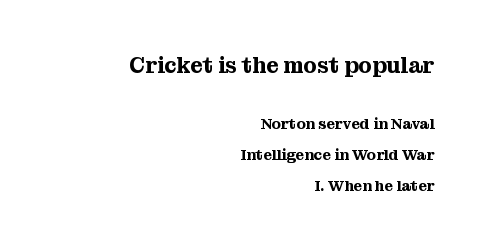
Underline: absent. The upper block of text is set noticeably larger than the block beneath it. Tall strokes in this sample are plumb rather than angled. Teacher's note: observe the even right margin — that is flush-right alignment. A typesetter would call this zero additional tracking.
